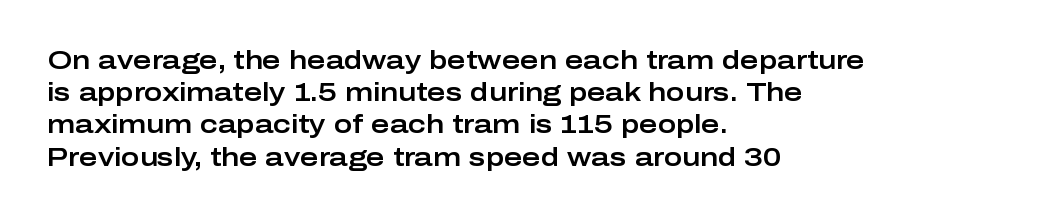
{"italic": "no", "underline": "no", "align": "left", "line_spacing": "normal", "line_spacing_ratio": 1.29, "letter_spacing": "normal", "letter_spacing_em": 0.0, "glyph_px": 25}
